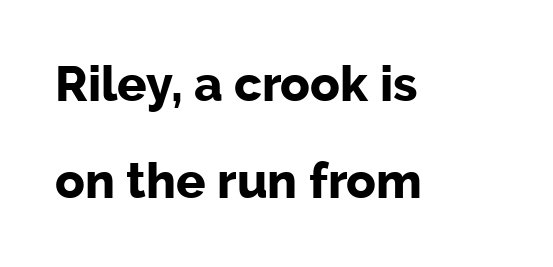
Looks like regular typesetting: each glyph gets only the width it needs. Underline: absent. The horizontal fit of the characters is conventional and even. Do the letters lean? They stand straight.
